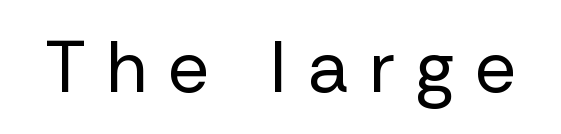
{"serif": "no", "italic": "no", "bold": "no", "weight": "regular", "width": "normal", "stroke_contrast": "low", "x_height": "medium", "monospaced": "no", "underline": "no", "letter_spacing": "wide", "letter_spacing_em": 0.28, "glyph_px": 73}
